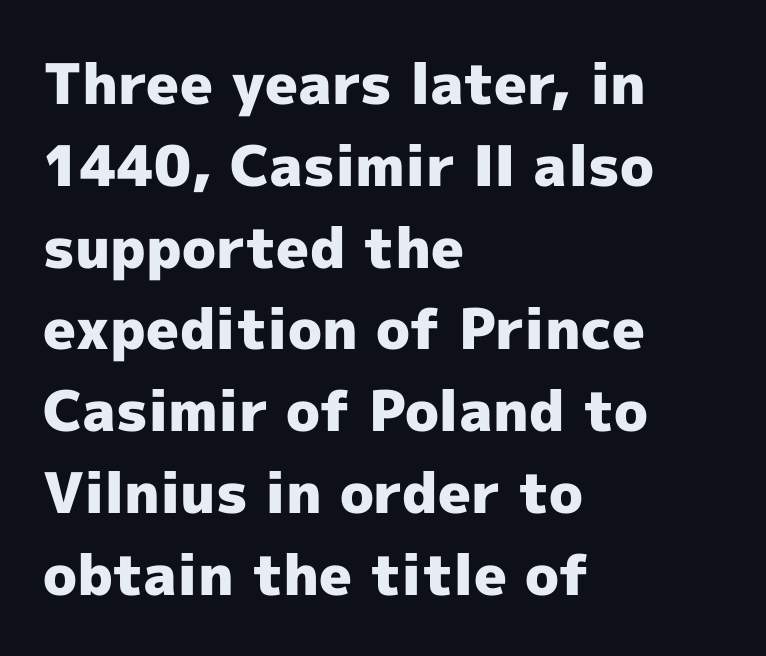
The image shows 56 px heavy sans-serif type, upright; set left-aligned, normal line spacing (1.46x), normal letter spacing, not underlined; a medium x-height.
